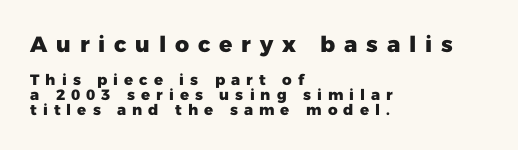
{"italic": "no", "bold": "yes", "underline": "no", "align": "left", "line_spacing": "tight", "line_spacing_ratio": 1.01, "letter_spacing": "wide", "letter_spacing_em": 0.4, "larger_block": "first", "size_ratio": 1.47, "glyph_px": 22}
